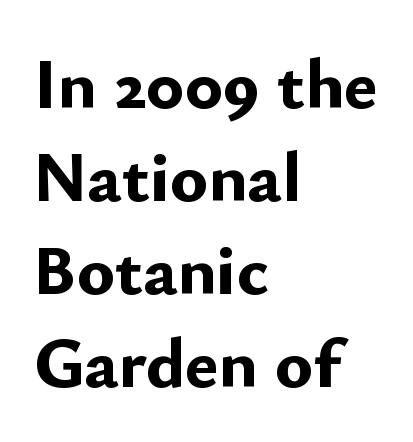
The face used here is proportionally spaced, like ordinary book or web type. These lines were composed using upright roman letters. These lines sit exactly where default settings would place them. The passage shown is not underscored anywhere. Observe the absence of serifs on each vertical stroke in this sample.
